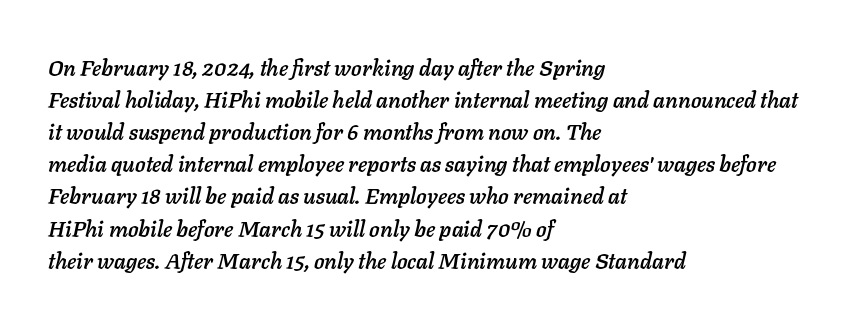
Compared with typical paragraphs, the rows here are spaced about the same. Beneath every word, the page is bare. Would a proofreader flag this as italicized? Yes. The letters sit at their default tracking, neither squeezed nor spread. The ragged edge is on the right, which tells us the setting is flush left.
